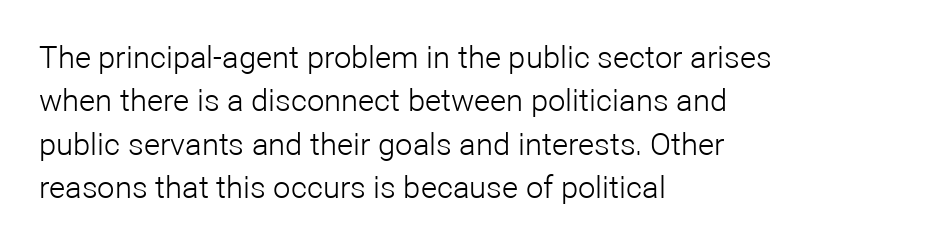
Compared with a centered layout, this one pins lines to the left instead. On a weight scale, this lands at 450 or below. The letters stand upright; this is a roman face. The string is rendered with underlining switched off.
